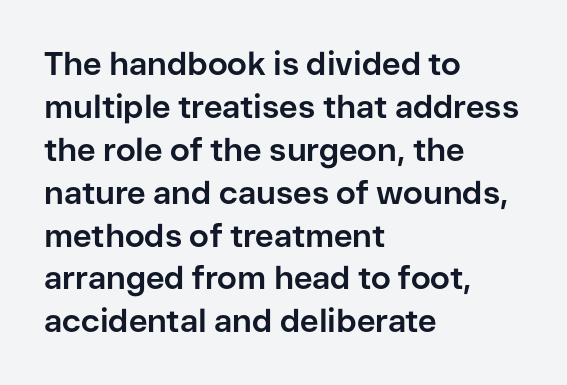
Q: Is the text bold? A: Yes.
Q: Is the text italic (slanted)? A: No, it is upright.
Q: Is the typeface a serif or a sans-serif typeface? A: Sans-serif.
Q: Is the text underlined? A: No.
Q: How is the paragraph aligned? A: Left-aligned.
Q: Is the spacing between letters normal or unusually wide? A: Normal.
Q: Is the spacing between lines tight, normal or loose? A: Normal.
Q: Width (condensed, normal, or wide)? A: Normal.
Q: Stroke contrast? A: Low.
Q: x-height? A: Medium.
Q: Monospaced? A: No.
